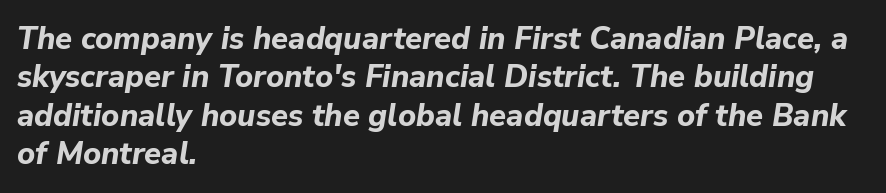
The image shows 31 px bold type, italic (leaning right); set left-aligned, line spacing 1.24x, normal letter spacing, not underlined; low stroke contrast and a medium x-height.
